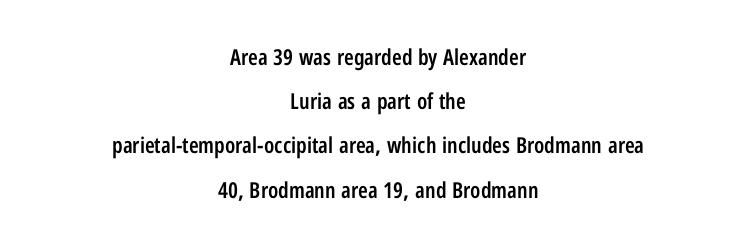
Notice the strokes are somewhat thickened but not fully heavy: this is a semibold. Leftover space on each line is divided equally before and after the words. The letters sit at their default tracking, neither squeezed nor spread. In terms of leading, this rendering errs on the spacious side. The string is rendered with underlining switched off.
